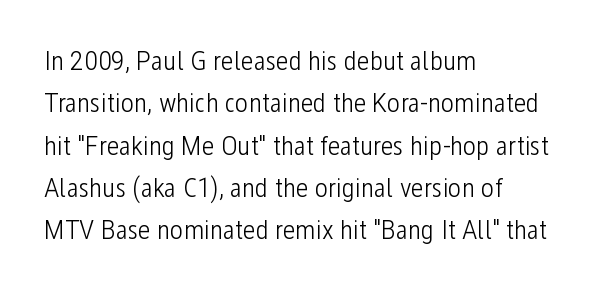
{"serif": "no", "italic": "no", "bold": "no", "weight": "light", "width": "condensed", "stroke_contrast": "low", "x_height": "medium", "monospaced": "no", "underline": "no", "align": "left", "line_spacing": "normal", "line_spacing_ratio": 1.51, "letter_spacing": "normal", "letter_spacing_em": 0.0, "glyph_px": 28}
